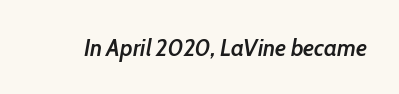
{"italic": "yes", "lean": "right", "slant_degrees": 10, "bold": "semi", "underline": "no", "letter_spacing": "normal", "letter_spacing_em": 0.0, "glyph_px": 24}
